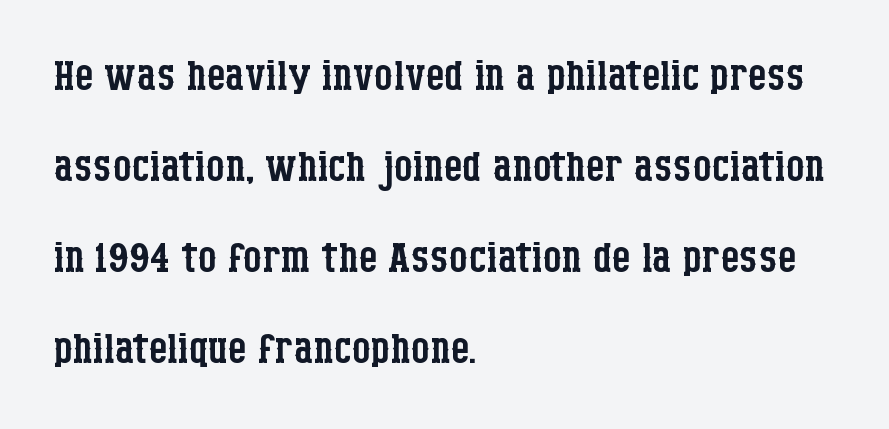
{"serif": "yes", "italic": "no", "bold": "no", "weight": "regular", "width": "condensed", "stroke_contrast": "low", "x_height": "large", "monospaced": "no", "underline": "no", "align": "left", "line_spacing": "normal", "line_spacing_ratio": 1.54, "letter_spacing": "normal", "letter_spacing_em": 0.0, "glyph_px": 59}
